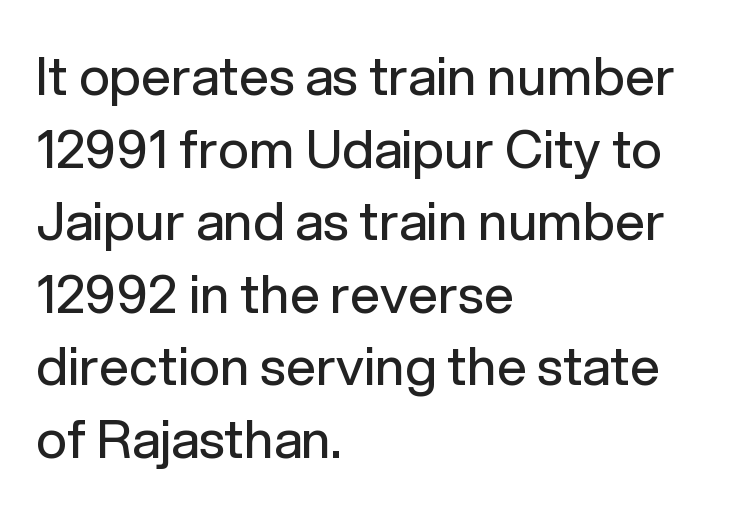
{"serif": "no", "italic": "no", "bold": "no", "weight": "regular", "width": "normal", "stroke_contrast": "low", "x_height": "medium", "monospaced": "no", "underline": "no", "align": "left", "line_spacing": "normal", "line_spacing_ratio": 1.37, "letter_spacing": "normal", "letter_spacing_em": 0.0, "glyph_px": 53}
